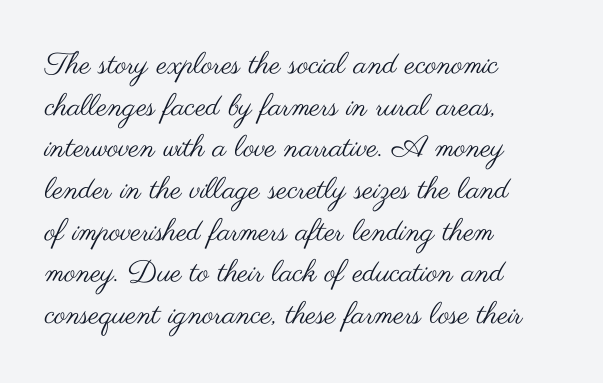
The image shows 30 px regular-weight, wide sans-serif type; set left-aligned, normal line spacing (1.39x), normal letter spacing, not underlined; medium stroke contrast and a small x-height.
